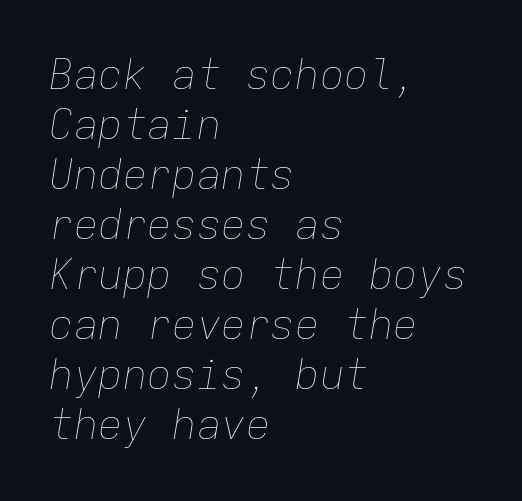
Italic: yes, the glyphs are oblique. Stroke mass is kept to a normal reading level or below. Each letter, wide or thin by design, is forced into the same width here. The line texture is even and compact thanks to regular tracking.
